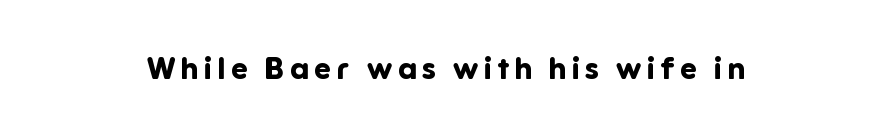
The face used here is proportionally spaced, like ordinary book or web type. Each letter's strokes conclude bluntly, with no projecting serifs. In terms of posture, this sample is upright. Set as a true bold cut, around the 700 mark.
